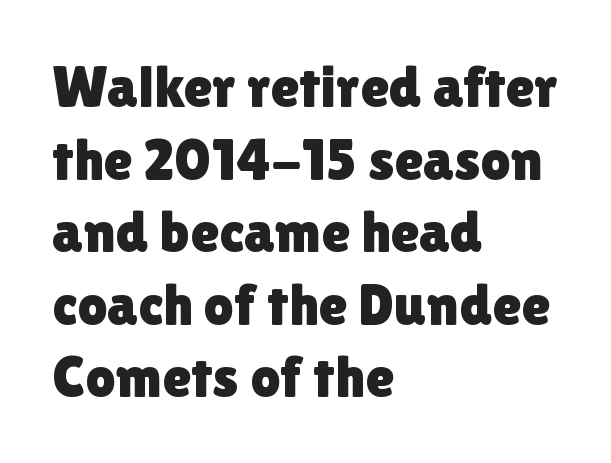
The image shows 59 px sans-serif type, upright; set left-aligned, line spacing 1.23x, normal letter spacing, not underlined; low stroke contrast and a medium x-height.
